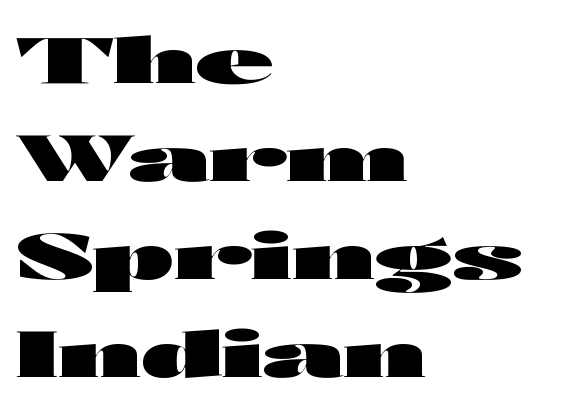
Q: Is the text bold? A: Yes.
Q: Is the text italic (slanted)? A: No, it is upright.
Q: Is the typeface a serif or a sans-serif typeface? A: Sans-serif.
Q: Is the text underlined? A: No.
Q: How is the paragraph aligned? A: Left-aligned.
Q: Is the spacing between letters normal or unusually wide? A: Normal.
Q: Is the spacing between lines tight, normal or loose? A: Normal.
Q: Width (condensed, normal, or wide)? A: Wide.
Q: Stroke contrast? A: High.
Q: x-height? A: Medium.
Q: Monospaced? A: No.
